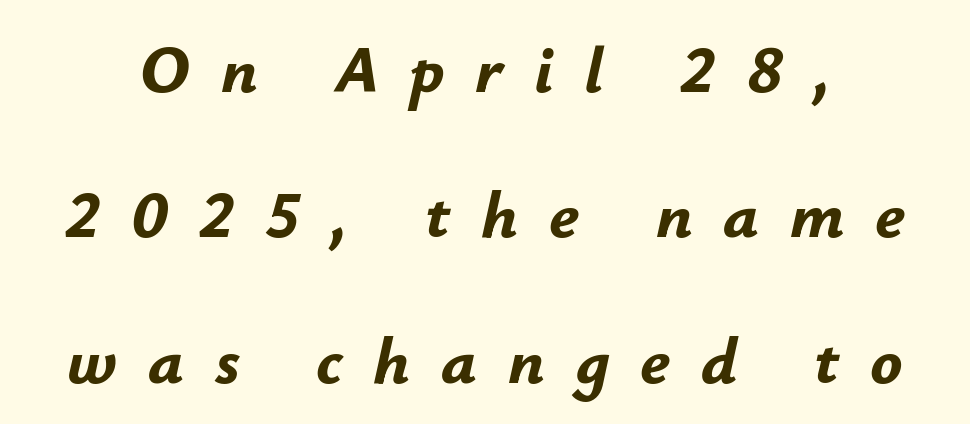
Q: Is the text bold? A: Yes.
Q: Is the text italic (slanted)? A: Yes, it leans right by about 12 degrees.
Q: Is the text underlined? A: No.
Q: Is the spacing between letters normal or unusually wide? A: Unusually wide.
Q: Is the spacing between lines tight, normal or loose? A: Loose.
Q: Width (condensed, normal, or wide)? A: Normal.
Q: Stroke contrast? A: Low.
Q: x-height? A: Small.
Q: Monospaced? A: No.
